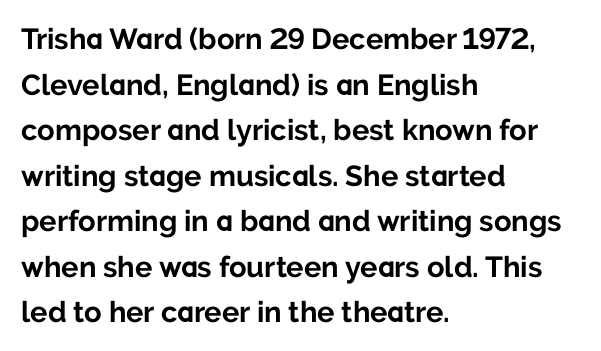
The image shows 29 px bold sans-serif type, upright; set left-aligned, normal line spacing (1.57x), normal letter spacing, not underlined; low stroke contrast and a medium x-height.
